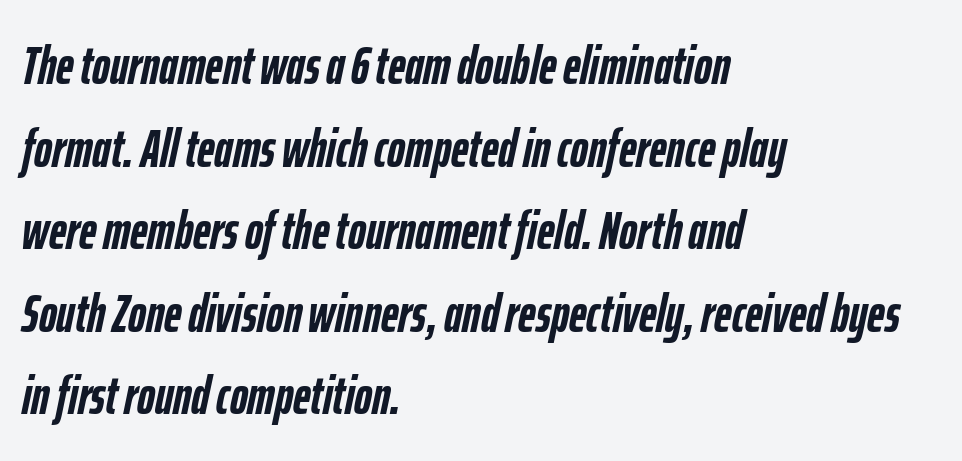
{"italic": "yes", "lean": "right", "slant_degrees": 12, "bold": "yes", "weight": "semibold", "width": "condensed", "stroke_contrast": "low", "x_height": "medium", "monospaced": "no", "underline": "no", "align": "left", "line_spacing": "normal", "line_spacing_ratio": 1.53, "letter_spacing": "normal", "letter_spacing_em": 0.0, "glyph_px": 54}
